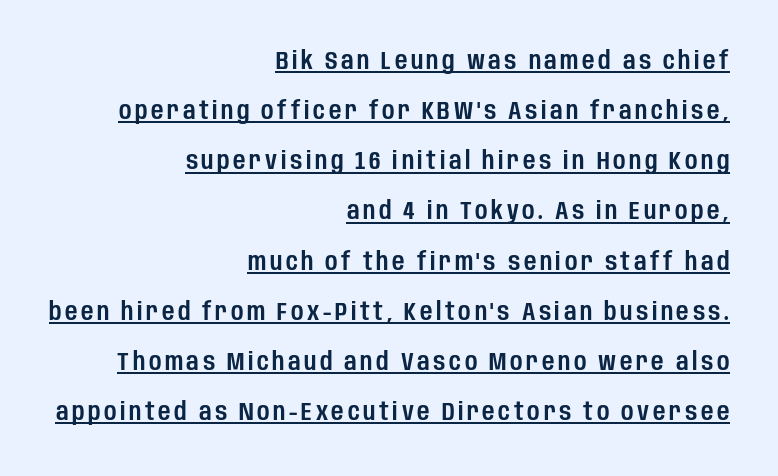
Q: Is the text italic (slanted)? A: No, it is upright.
Q: Is the text underlined? A: Yes.
Q: How is the paragraph aligned? A: Right-aligned.
Q: Is the spacing between lines tight, normal or loose? A: Loose.
